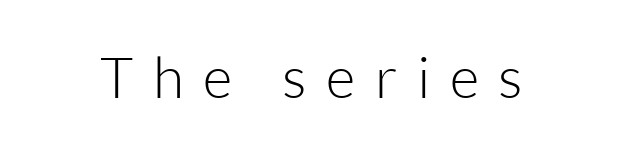
Q: Is the text bold? A: No.
Q: Is the text italic (slanted)? A: No, it is upright.
Q: Is the typeface a serif or a sans-serif typeface? A: Sans-serif.
Q: Is the text underlined? A: No.
Q: Is the spacing between letters normal or unusually wide? A: Unusually wide.
Q: Width (condensed, normal, or wide)? A: Normal.
Q: Stroke contrast? A: Low.
Q: x-height? A: Medium.
Q: Monospaced? A: No.
